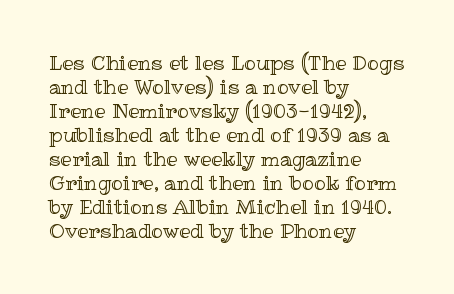
The image shows 20 px text type, upright; set left-aligned, line spacing 1.2x, normal letter spacing, not underlined.
